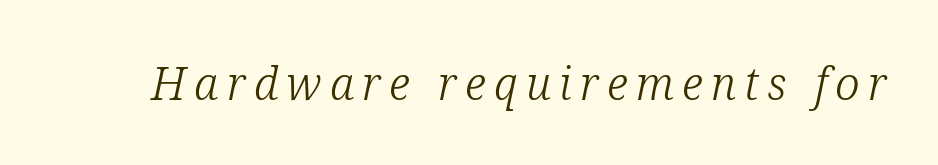
The specimen reads as italic at a glance. The passage shown is not underscored anywhere. The rendering shows small feet on the letterforms — a serif design. Character widths vary here, with narrow letters taking less room than wide ones. Stems and bowls with no extra thickness — not bold.
